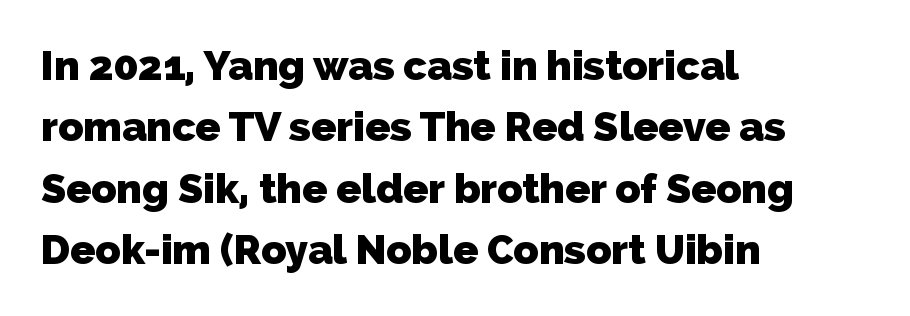
Q: Is the text bold? A: Yes.
Q: Is the typeface a serif or a sans-serif typeface? A: Sans-serif.
Q: Is the text underlined? A: No.
Q: How is the paragraph aligned? A: Left-aligned.
Q: Is the spacing between letters normal or unusually wide? A: Normal.
Q: Is the spacing between lines tight, normal or loose? A: Normal.
Q: Width (condensed, normal, or wide)? A: Normal.
Q: Stroke contrast? A: Low.
Q: x-height? A: Medium.
Q: Monospaced? A: No.
